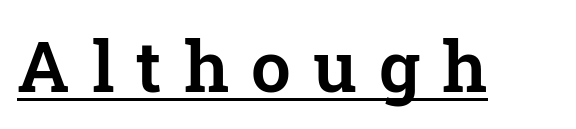
The image shows 71 px serif type, upright; set unusually wide letter spacing (+0.31 em), underlined; low stroke contrast and a medium x-height.
